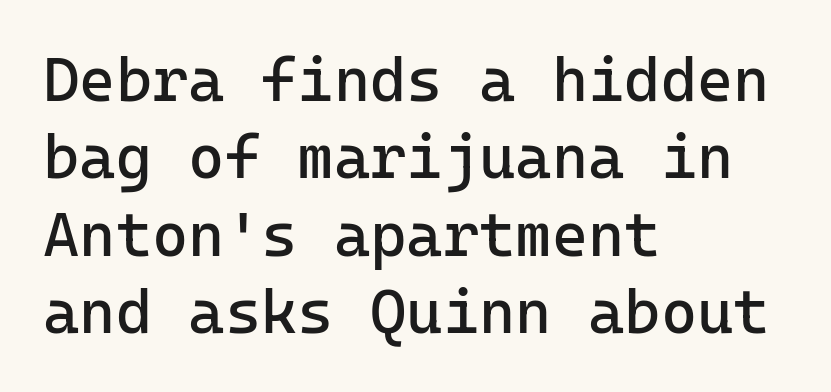
The lines in this sample share a left origin and differ only in where they stop. Each new line begins a customary step beneath the previous one. Regarding serifs, this sample does without them. The letters stand upright; this is a roman face.
